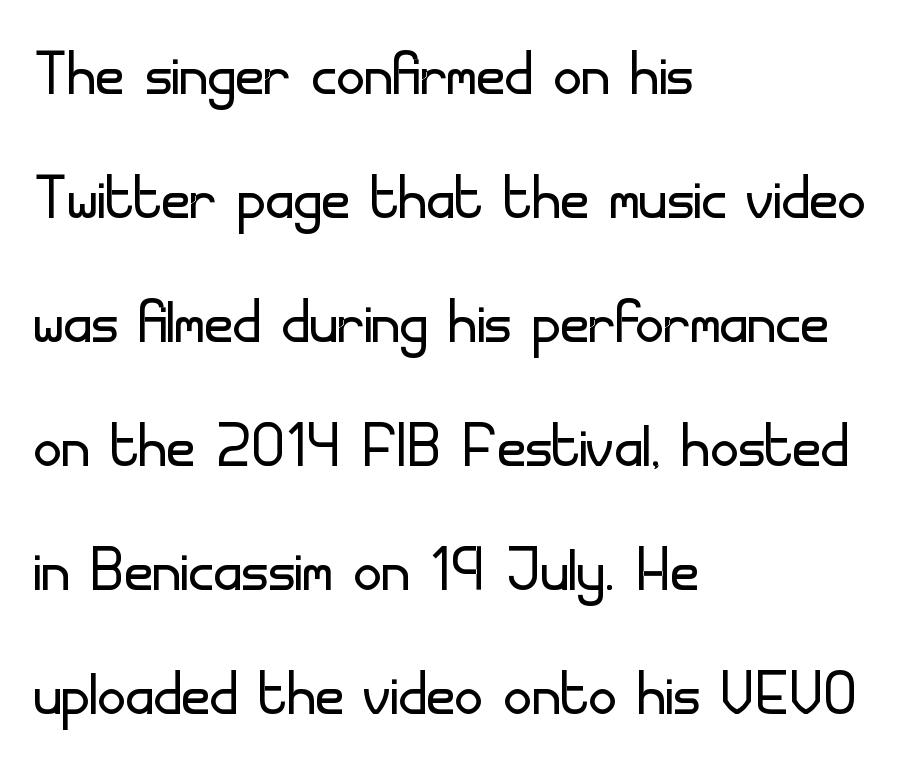
Q: Is the text bold? A: No.
Q: Is the text italic (slanted)? A: No, it is upright.
Q: Is the typeface a serif or a sans-serif typeface? A: Sans-serif.
Q: Is the text underlined? A: No.
Q: How is the paragraph aligned? A: Left-aligned.
Q: Is the spacing between letters normal or unusually wide? A: Normal.
Q: Is the spacing between lines tight, normal or loose? A: Normal.
Q: Width (condensed, normal, or wide)? A: Normal.
Q: Stroke contrast? A: Low.
Q: x-height? A: Small.
Q: Monospaced? A: No.
